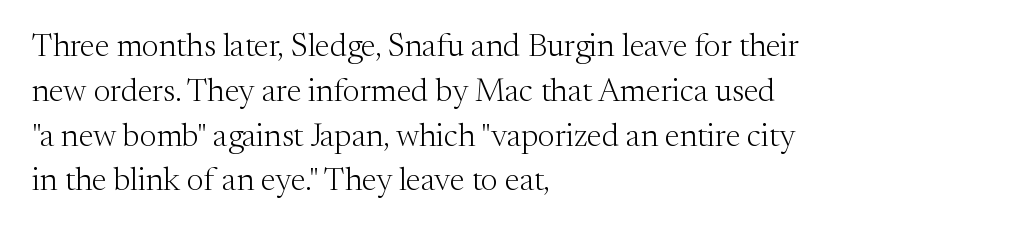
Visually the block forms a straight wall on the left and a jagged coastline on the right. Is this a sans? No — the strokes have serifs. These lines sit exactly where default settings would place them. The zone under the glyphs is completely vacant.
